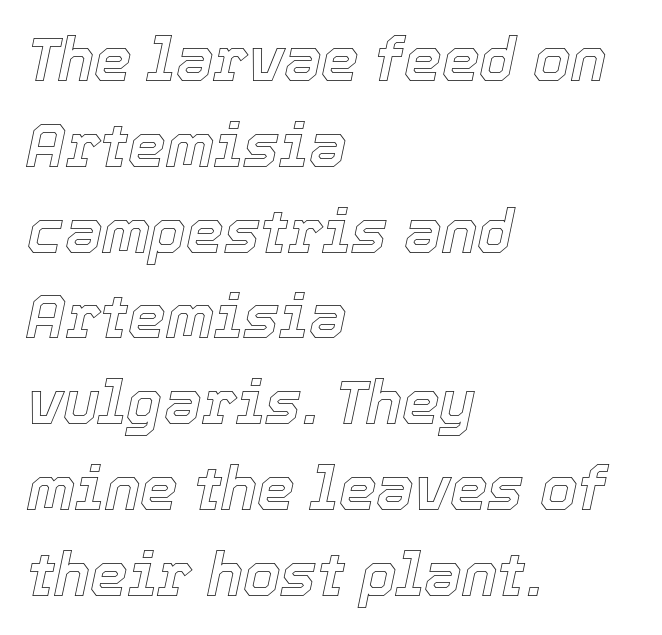
Here the designer chose a conventional face with non-uniform glyph widths. The line texture is even and compact thanks to regular tracking. Casual observation: everything's shoved over to the left. Letters rest on an invisible, unmarked baseline. The line-height multiplier appears to be the usual default. The passage shown leans; its letterforms are oblique.
